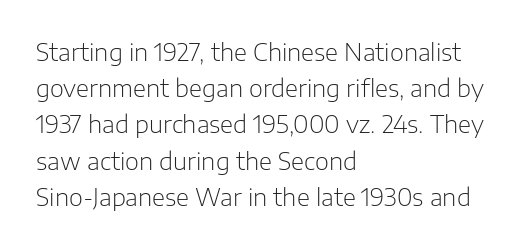
Q: Is the text bold? A: No.
Q: Is the text italic (slanted)? A: No, it is upright.
Q: Is the text underlined? A: No.
Q: How is the paragraph aligned? A: Left-aligned.
Q: Is the spacing between letters normal or unusually wide? A: Normal.
Q: Is the spacing between lines tight, normal or loose? A: Normal.
